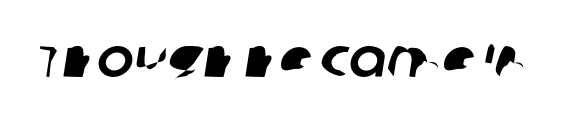
Looks like regular typesetting: each glyph gets only the width it needs. Examine the stroke ends and you'll find no serifs. Descenders hang freely into open space. Here the glyphs are tracked normally, forming tight word shapes.
